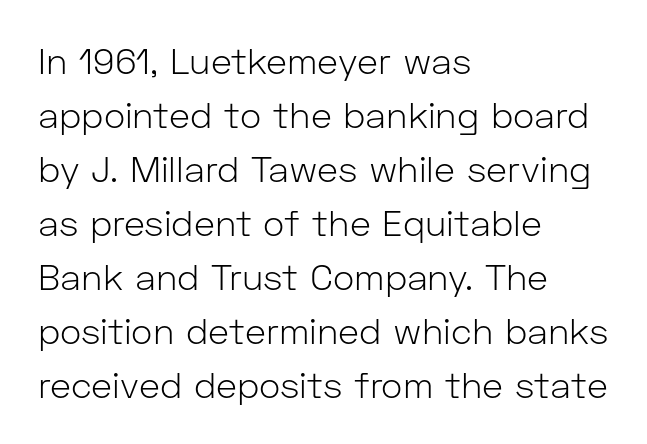
The image shows 36 px light sans-serif type, upright; set left-aligned, normal line spacing (1.5x), normal letter spacing, not underlined; low stroke contrast and a medium x-height.
